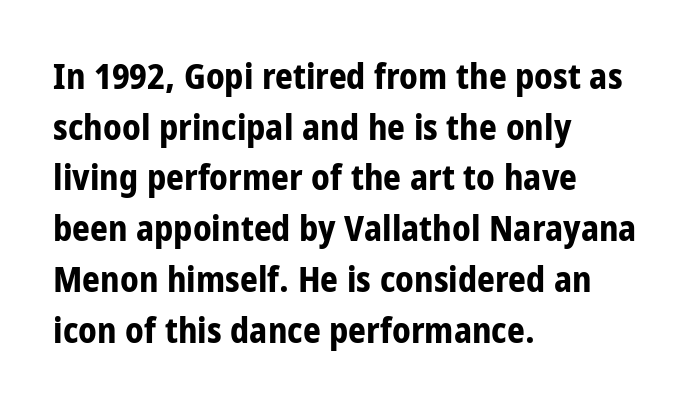
Q: Is the text bold? A: Yes.
Q: Is the text italic (slanted)? A: No, it is upright.
Q: Is the typeface a serif or a sans-serif typeface? A: Sans-serif.
Q: Is the text underlined? A: No.
Q: How is the paragraph aligned? A: Left-aligned.
Q: Is the spacing between letters normal or unusually wide? A: Normal.
Q: Is the spacing between lines tight, normal or loose? A: Normal.
Q: Width (condensed, normal, or wide)? A: Condensed.
Q: Stroke contrast? A: Low.
Q: x-height? A: Large.
Q: Monospaced? A: No.
